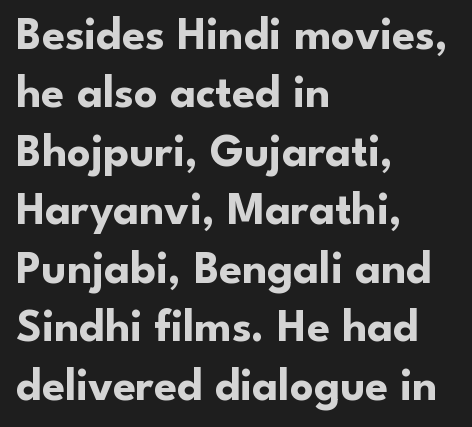
The image shows 46 px bold sans-serif type, upright; set left-aligned, normal line spacing (1.27x), normal letter spacing, not underlined; low stroke contrast and a small x-height.
